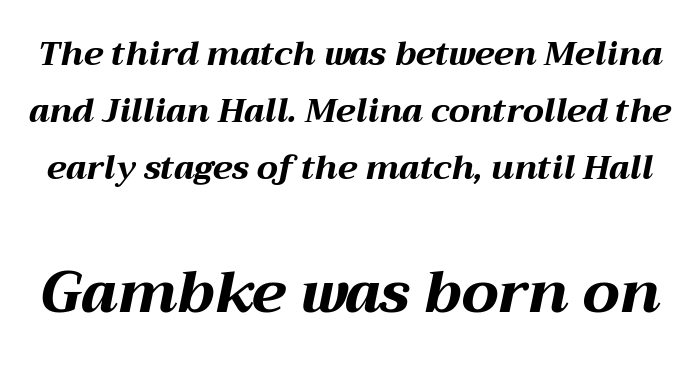
You could not count columns in this text — the font is proportionally spaced. Small over large — that's the arrangement of the two blocks here. The font is running at its bold setting. Looking at the ascenders, they clearly lean. Decoration check: the copy has no underline.
